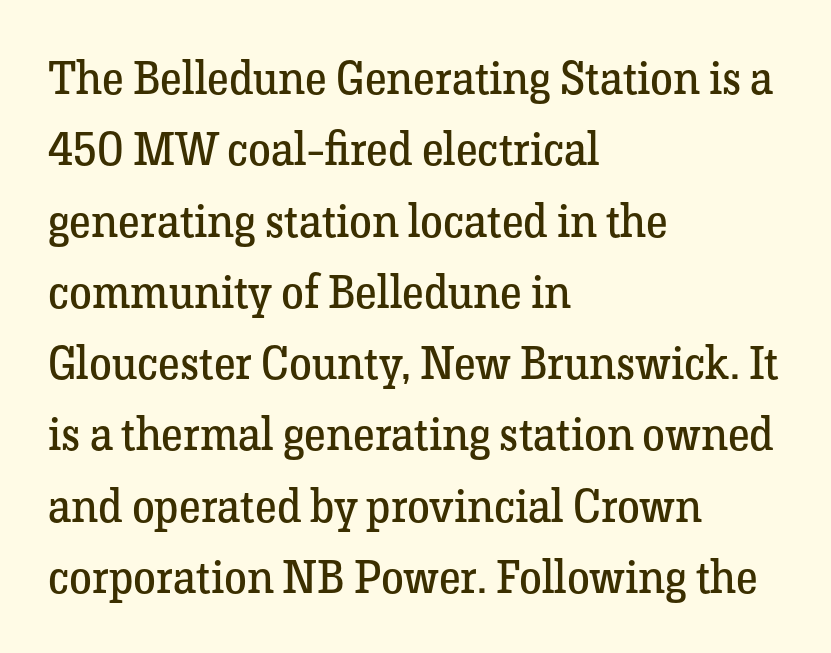
The image shows 46 px regular-weight serif type, upright; set left-aligned, normal line spacing (1.55x), normal letter spacing, not underlined; low stroke contrast and a medium x-height.
